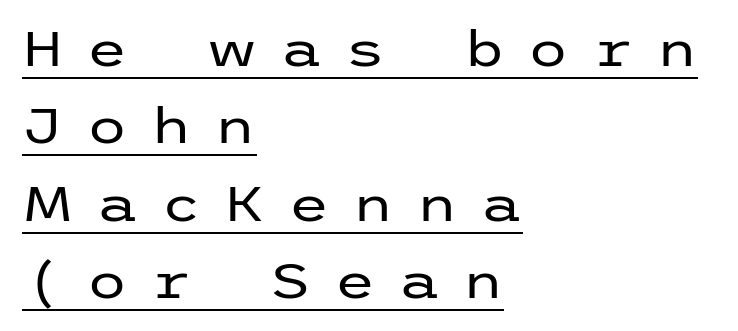
Successive baselines arrive at the customary interval. Notice how the passage keeps a crisp vertical edge on the left only. Posture: vertical. The letters look calm and open, with moderate or lighter stems. Someone cranked the tracking dial way up on this one. These characters rest on top of a visible drawn line.
